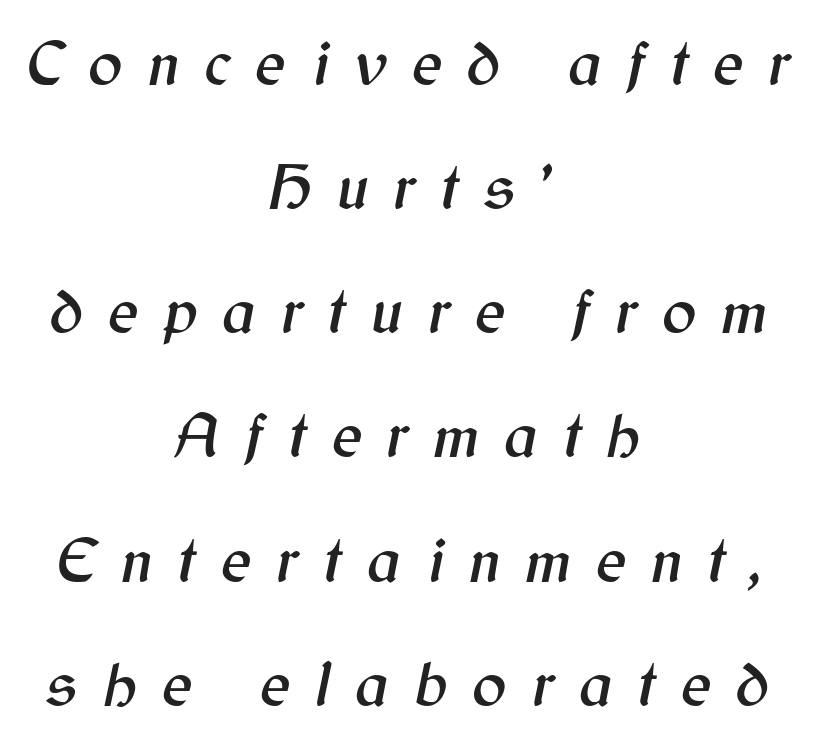
The image shows 64 px text type, italic (leaning right); set centered, loose line spacing (1.94x), unusually wide letter spacing (+0.39 em), not underlined; medium stroke contrast and a medium x-height.
